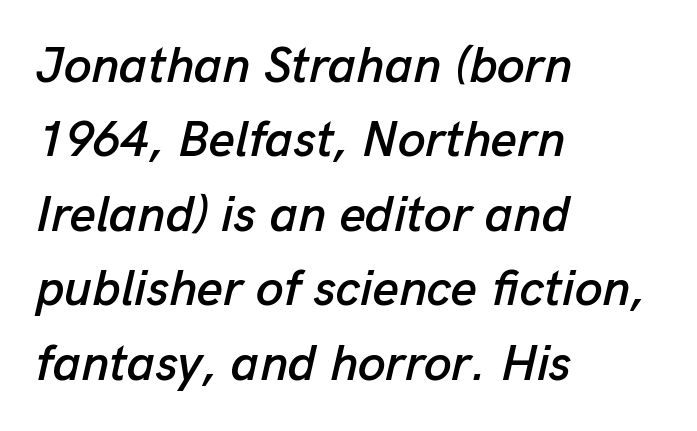
Q: Is the text italic (slanted)? A: Yes, it leans right by about 13 degrees.
Q: Is the text underlined? A: No.
Q: How is the paragraph aligned? A: Left-aligned.
Q: Is the spacing between letters normal or unusually wide? A: Normal.
Q: Is the spacing between lines tight, normal or loose? A: Normal.
Q: Width (condensed, normal, or wide)? A: Normal.
Q: Stroke contrast? A: Low.
Q: x-height? A: Medium.
Q: Monospaced? A: No.
